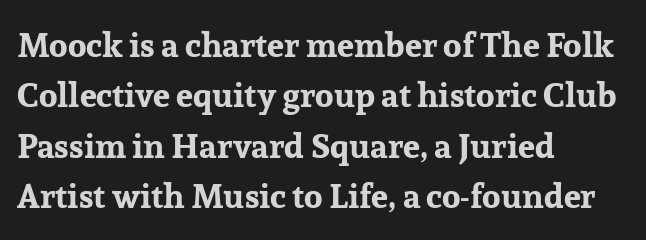
The image shows 34 px bold serif type, upright; set left-aligned, normal line spacing (1.48x), normal letter spacing, not underlined; low stroke contrast and a medium x-height.
